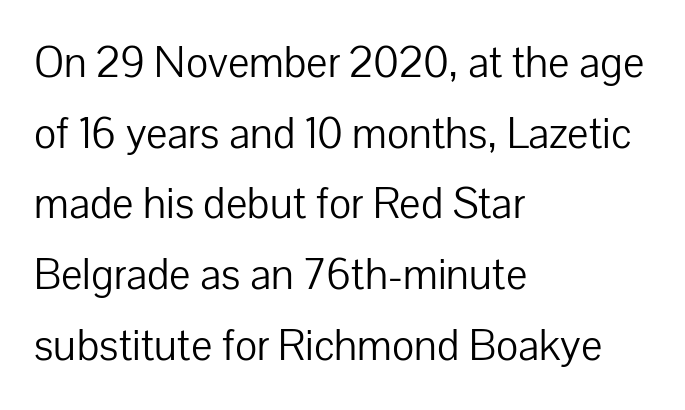
Casual observation: everything's shoved over to the left. Is the letter spacing exaggerated? No — it looks like the ordinary default. Descenders are the only things crossing below the line. Weight class: somewhere from thin through regular. Typographically, this falls in the sans-serif category.
